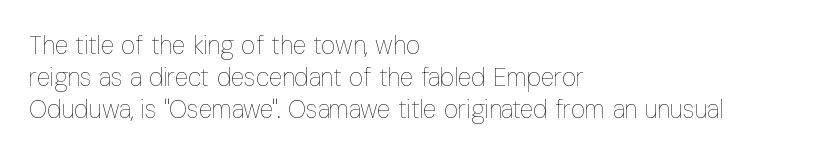
The image shows 25 px text type, upright; set left-aligned, normal line spacing (1.28x), normal letter spacing, not underlined.
